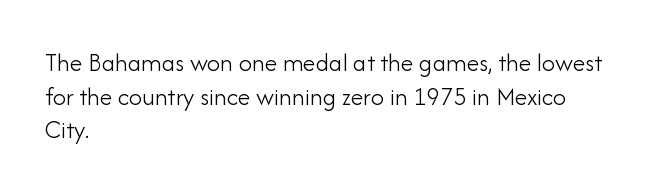
Q: Is the text bold? A: No.
Q: Is the text italic (slanted)? A: No, it is upright.
Q: Is the text underlined? A: No.
Q: How is the paragraph aligned? A: Left-aligned.
Q: Is the spacing between letters normal or unusually wide? A: Normal.
Q: Is the spacing between lines tight, normal or loose? A: Normal.
